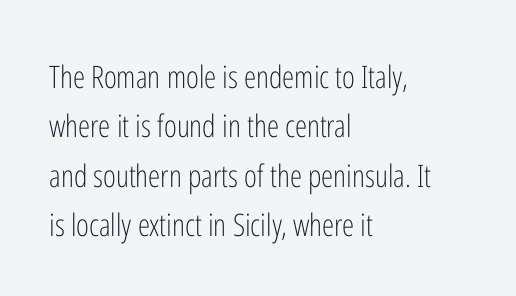
The image shows 31 px light, condensed sans-serif type, upright; set left-aligned, normal line spacing (1.59x), normal letter spacing, not underlined; low stroke contrast and a medium x-height.
